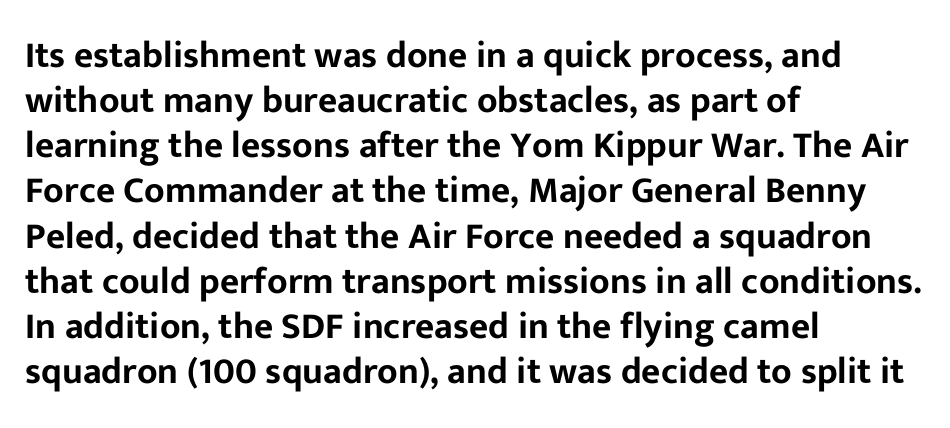
These lines are rendered in a variable-pitch font. Examine the stroke ends and you'll find no serifs. The gaps between neighbouring characters are ordinary and unremarkable. In terms of posture, this sample is upright.
